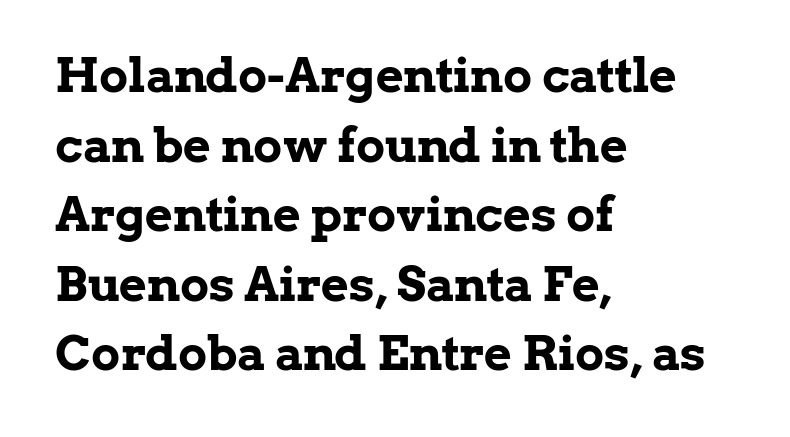
{"serif": "yes", "italic": "no", "bold": "yes", "weight": "bold", "width": "normal", "stroke_contrast": "low", "x_height": "medium", "monospaced": "no", "underline": "no", "align": "left", "line_spacing": "normal", "line_spacing_ratio": 1.45, "letter_spacing": "normal", "letter_spacing_em": 0.0, "glyph_px": 48}
